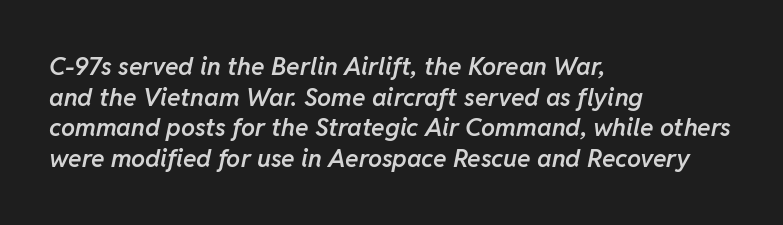
Q: Is the text bold? A: Semi-bold.
Q: Is the text italic (slanted)? A: Yes, it leans right by about 11 degrees.
Q: Is the text underlined? A: No.
Q: How is the paragraph aligned? A: Left-aligned.
Q: Is the spacing between letters normal or unusually wide? A: Normal.
